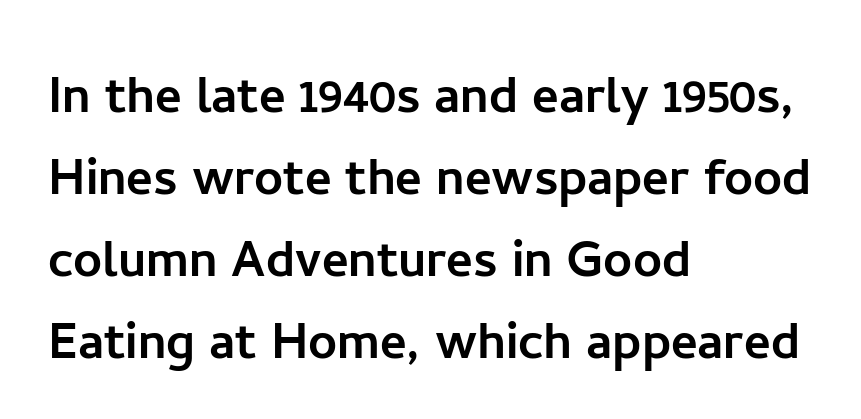
The image shows 64 px sans-serif type, upright; set left-aligned, normal line spacing (1.28x), normal letter spacing, not underlined; low stroke contrast and a medium x-height.
